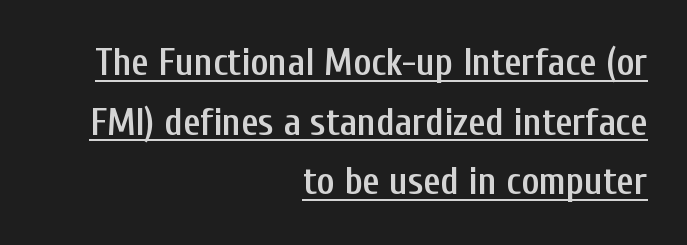
Q: Is the text bold? A: Semi-bold.
Q: Is the text italic (slanted)? A: No, it is upright.
Q: Is the typeface a serif or a sans-serif typeface? A: Sans-serif.
Q: Is the text underlined? A: Yes.
Q: How is the paragraph aligned? A: Right-aligned.
Q: Is the spacing between letters normal or unusually wide? A: Normal.
Q: Is the spacing between lines tight, normal or loose? A: Normal.
Q: Width (condensed, normal, or wide)? A: Condensed.
Q: Stroke contrast? A: Low.
Q: x-height? A: Medium.
Q: Monospaced? A: No.
